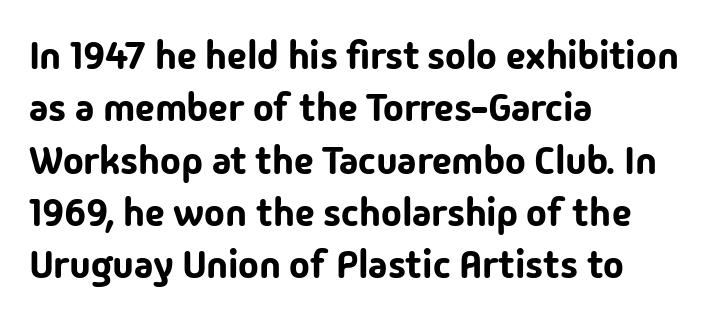
The letters stand upright; this is a roman face. Look at the tracking — it's just the regular setting, nothing added. Unmarked baselines from the first word to the last. The paragraph shown leans on its left margin.
